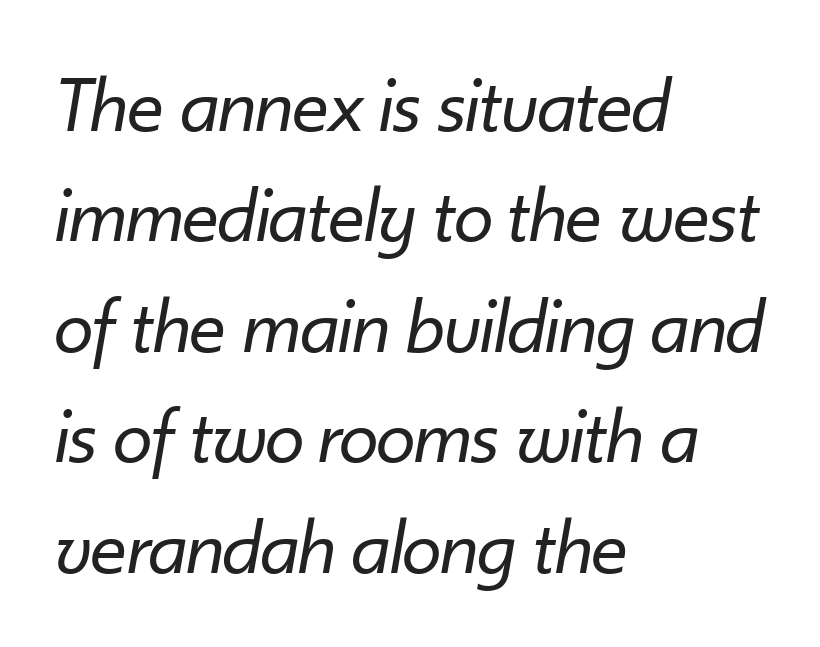
{"italic": "yes", "lean": "right", "slant_degrees": 10, "bold": "no", "weight": "regular", "width": "normal", "stroke_contrast": "low", "x_height": "small", "monospaced": "no", "underline": "no", "align": "left", "line_spacing": "normal", "line_spacing_ratio": 1.38, "letter_spacing": "normal", "letter_spacing_em": 0.0, "glyph_px": 80}
